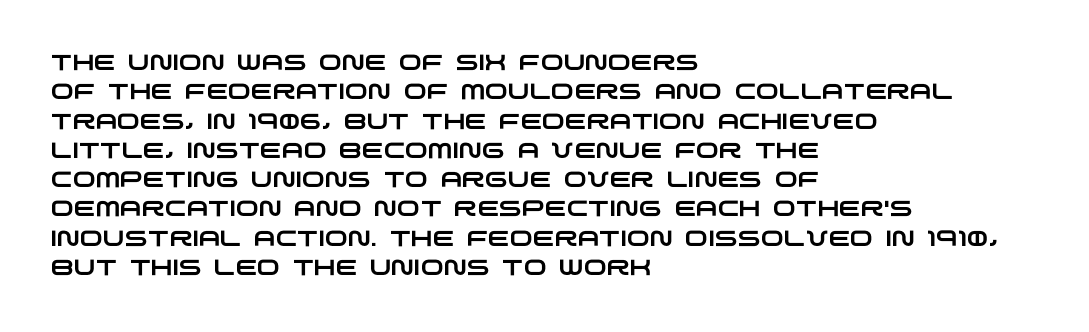
The type is set solid horizontally, with unmodified tracking. The lines in this sample share a left origin and differ only in where they stop. Baseline-to-baseline distance is the conventional proportion of letter height. Type without underlining.
